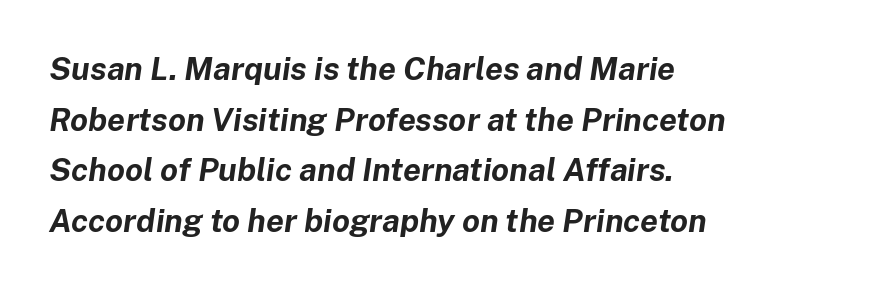
The image shows 32 px bold type, italic (leaning right); set left-aligned, normal line spacing (1.58x), normal letter spacing, not underlined; low stroke contrast and a medium x-height.
